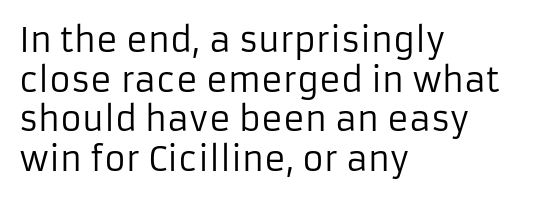
Spacing verdict: proportional, widths tailored to each character. Posture: vertical. Where is the straight margin? On the left. These glyphs show unthickened strokes, regular width or finer. Note: no serifs on the glyphs. Letters rest on an invisible, unmarked baseline.
